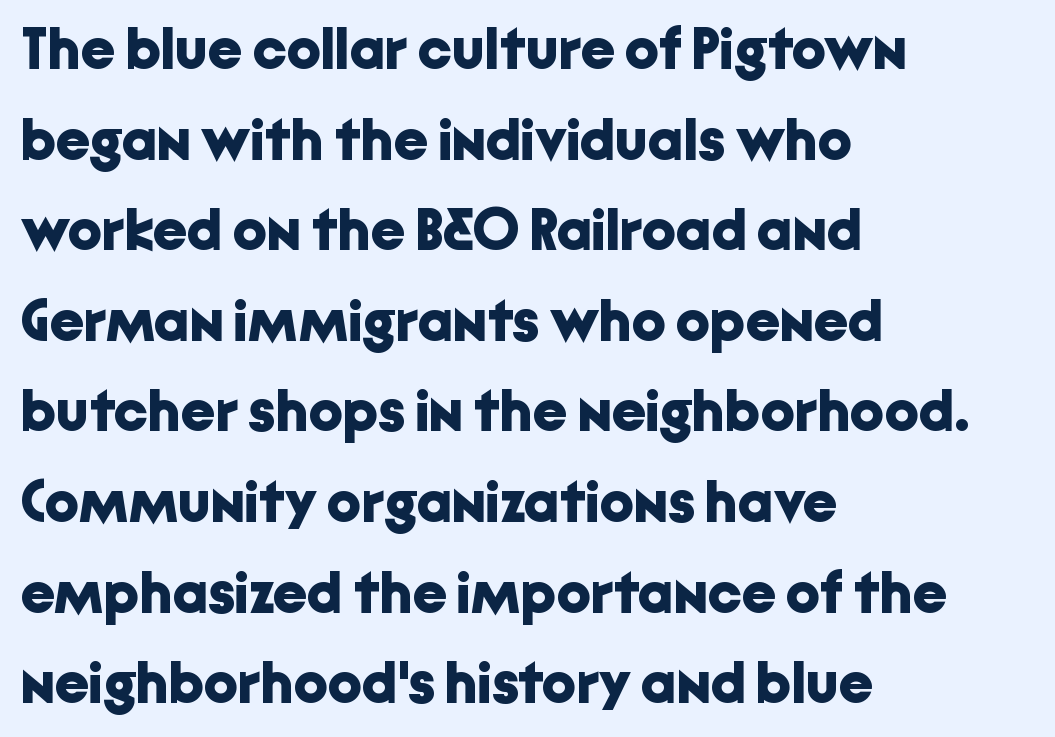
Q: Is the text bold? A: Yes.
Q: Is the text italic (slanted)? A: No, it is upright.
Q: Is the typeface a serif or a sans-serif typeface? A: Sans-serif.
Q: Is the text underlined? A: No.
Q: How is the paragraph aligned? A: Left-aligned.
Q: Is the spacing between letters normal or unusually wide? A: Normal.
Q: Is the spacing between lines tight, normal or loose? A: Normal.
Q: Width (condensed, normal, or wide)? A: Normal.
Q: Stroke contrast? A: Low.
Q: x-height? A: Medium.
Q: Monospaced? A: No.
